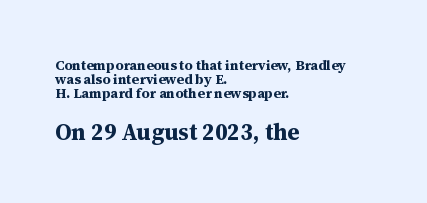
The image shows 23 px bold type, upright; set left-aligned, tight line spacing (1.01x), normal letter spacing, not underlined; the second (bottom) block is 1.64x larger.
